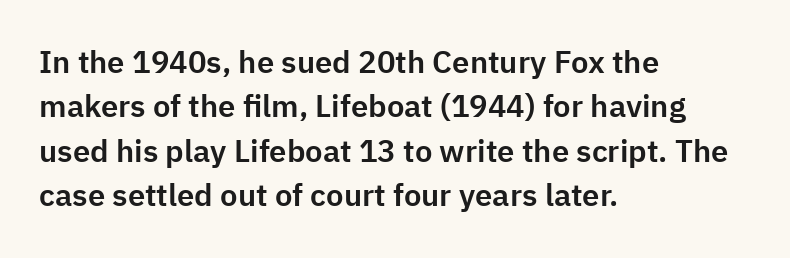
Q: Is the text italic (slanted)? A: No, it is upright.
Q: Is the typeface a serif or a sans-serif typeface? A: Sans-serif.
Q: Is the text underlined? A: No.
Q: How is the paragraph aligned? A: Left-aligned.
Q: Is the spacing between letters normal or unusually wide? A: Normal.
Q: Is the spacing between lines tight, normal or loose? A: Normal.
Q: Width (condensed, normal, or wide)? A: Normal.
Q: Stroke contrast? A: Low.
Q: x-height? A: Medium.
Q: Monospaced? A: No.
